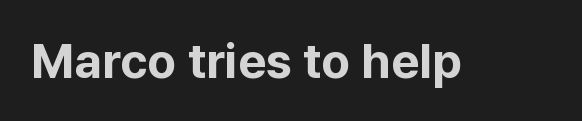
The image shows 49 px bold sans-serif type, upright; set normal letter spacing, not underlined; low stroke contrast and a medium x-height.
